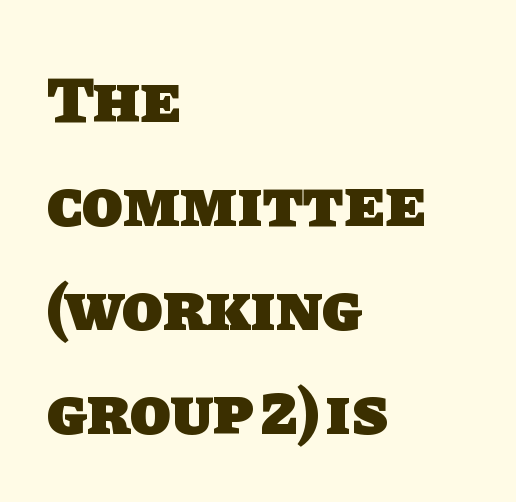
The image shows 67 px heavy sans-serif type; set left-aligned, normal line spacing (1.55x), normal letter spacing, not underlined; low stroke contrast and a large x-height.
